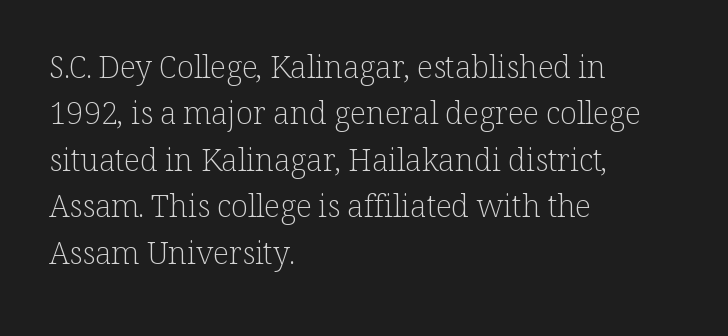
Q: Is the text bold? A: No.
Q: Is the text italic (slanted)? A: No, it is upright.
Q: Is the typeface a serif or a sans-serif typeface? A: Serif.
Q: Is the text underlined? A: No.
Q: How is the paragraph aligned? A: Left-aligned.
Q: Is the spacing between letters normal or unusually wide? A: Normal.
Q: Is the spacing between lines tight, normal or loose? A: Normal.
Q: Width (condensed, normal, or wide)? A: Normal.
Q: Stroke contrast? A: Low.
Q: x-height? A: Medium.
Q: Monospaced? A: No.
